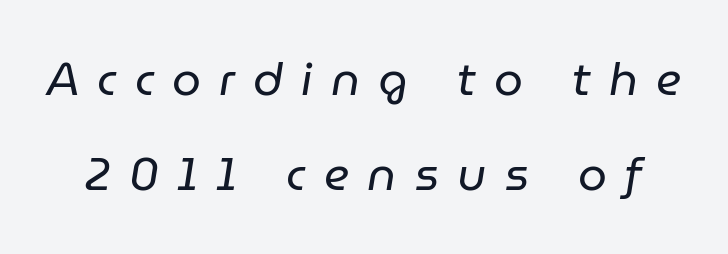
{"italic": "yes", "lean": "right", "slant_degrees": 9, "bold": "no", "weight": "regular", "width": "normal", "stroke_contrast": "low", "x_height": "medium", "monospaced": "no", "underline": "no", "line_spacing": "loose", "line_spacing_ratio": 2.07, "letter_spacing": "wide", "letter_spacing_em": 0.4, "glyph_px": 46}
